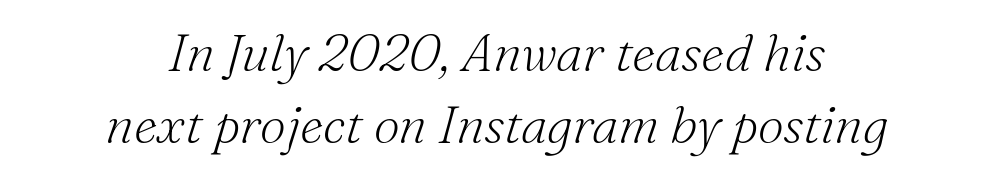
Stroke mass is kept to a normal reading level or below. These lines are rendered in a variable-pitch font. Layout note: lines centered. The characters display serif detailing at their extremities.
